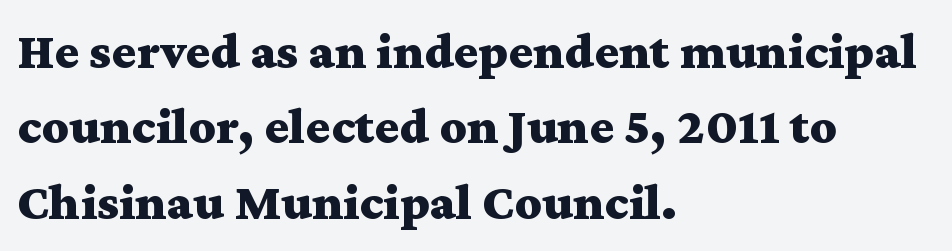
{"serif": "yes", "italic": "no", "bold": "yes", "weight": "bold", "width": "wide", "stroke_contrast": "medium", "x_height": "medium", "monospaced": "no", "underline": "no", "align": "left", "line_spacing": "normal", "line_spacing_ratio": 1.45, "letter_spacing": "normal", "letter_spacing_em": 0.0, "glyph_px": 52}
